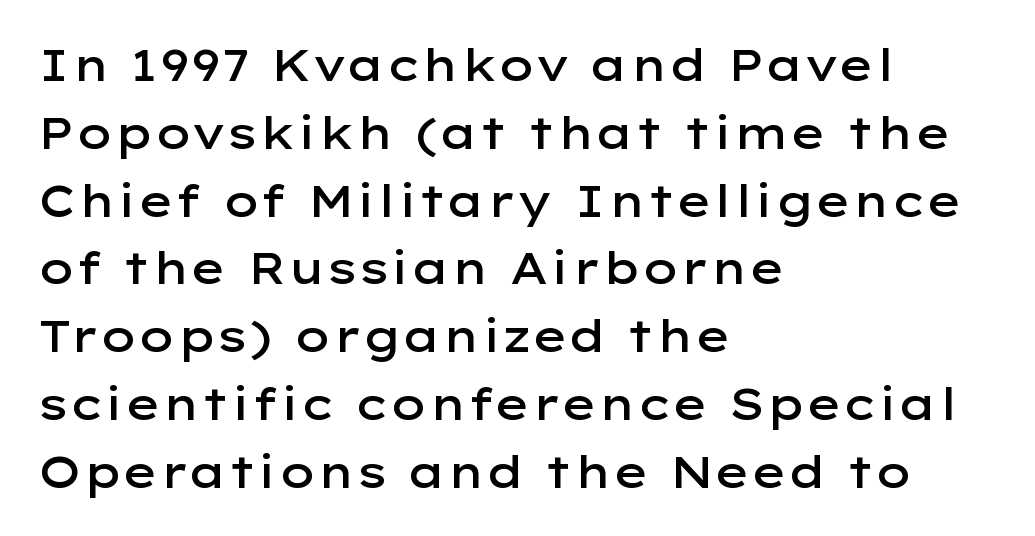
The image shows 44 px semibold, wide sans-serif type, upright; set left-aligned, normal line spacing (1.54x), normal letter spacing, not underlined; low stroke contrast and a medium x-height.
